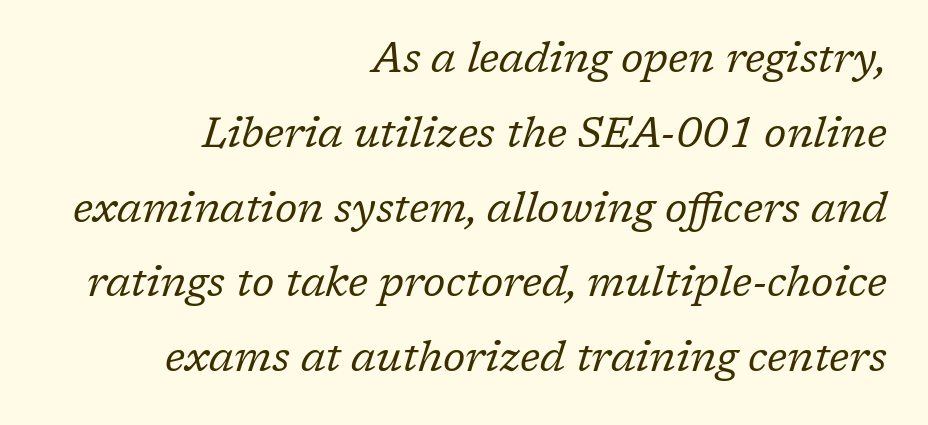
{"serif": "yes", "italic": "yes", "lean": "right", "slant_degrees": 17, "bold": "no", "weight": "regular", "width": "normal", "stroke_contrast": "low", "x_height": "medium", "monospaced": "no", "underline": "no", "align": "right", "line_spacing_ratio": 1.78, "letter_spacing": "normal", "letter_spacing_em": 0.0, "glyph_px": 42}
